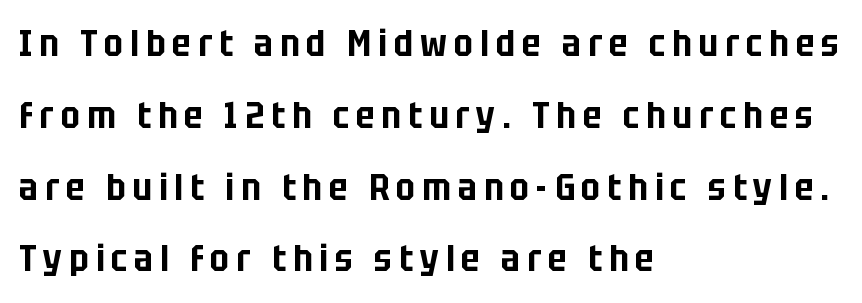
The space between consecutive lines is lavish. The passage shown is typed in a proportional face where columns would drift. Short and long lines alike share a common starting point at left. Any mark beneath the type? The region is blank.
